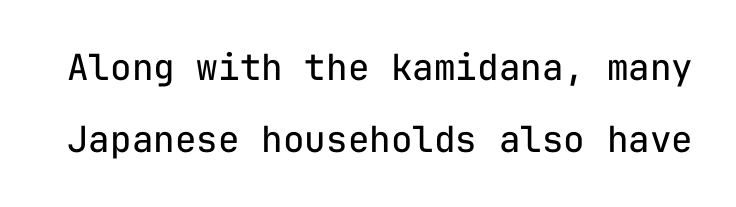
This sample uses an upright cut, with every glyph sitting square on the baseline. Any mark beneath the type? The region is blank. Honestly, the rows look like they've been pulled way apart. A quiet, ordinary-to-light weight characterises the typeface. Letterform terminals end flat and unadorned throughout the passage.
